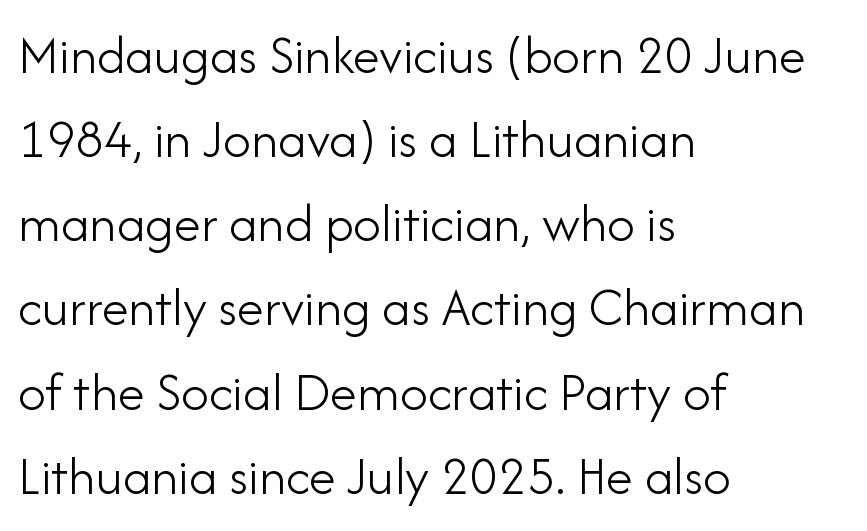
Q: Is the text bold? A: No.
Q: Is the text italic (slanted)? A: No, it is upright.
Q: Is the typeface a serif or a sans-serif typeface? A: Sans-serif.
Q: Is the text underlined? A: No.
Q: How is the paragraph aligned? A: Left-aligned.
Q: Is the spacing between letters normal or unusually wide? A: Normal.
Q: Is the spacing between lines tight, normal or loose? A: Normal.
Q: Width (condensed, normal, or wide)? A: Normal.
Q: Stroke contrast? A: Low.
Q: x-height? A: Small.
Q: Monospaced? A: No.
